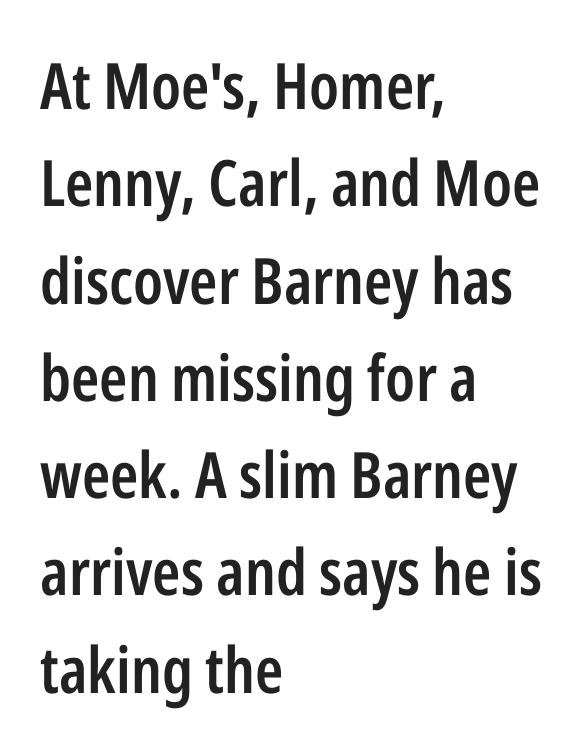
{"serif": "no", "italic": "no", "bold": "semi", "weight": "semibold", "width": "condensed", "stroke_contrast": "low", "x_height": "medium", "monospaced": "no", "underline": "no", "align": "left", "line_spacing": "normal", "line_spacing_ratio": 1.52, "letter_spacing": "normal", "letter_spacing_em": 0.0, "glyph_px": 64}
